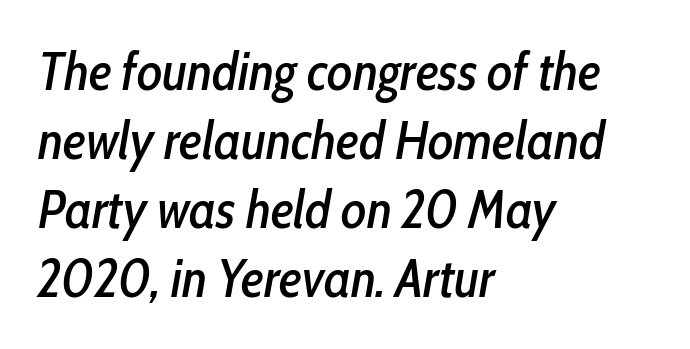
Q: Is the text italic (slanted)? A: Yes, it leans right by about 10 degrees.
Q: Is the text underlined? A: No.
Q: How is the paragraph aligned? A: Left-aligned.
Q: Is the spacing between letters normal or unusually wide? A: Normal.
Q: Is the spacing between lines tight, normal or loose? A: Normal.
Q: Width (condensed, normal, or wide)? A: Condensed.
Q: Stroke contrast? A: Low.
Q: x-height? A: Medium.
Q: Monospaced? A: No.
